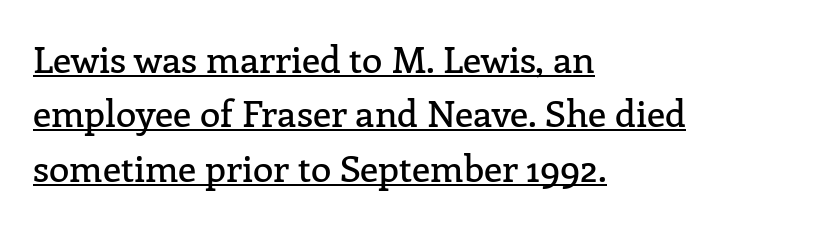
{"serif": "yes", "italic": "no", "width": "normal", "stroke_contrast": "low", "x_height": "medium", "monospaced": "no", "underline": "yes", "align": "left", "line_spacing": "normal", "line_spacing_ratio": 1.47, "letter_spacing": "normal", "letter_spacing_em": 0.0, "glyph_px": 37}
